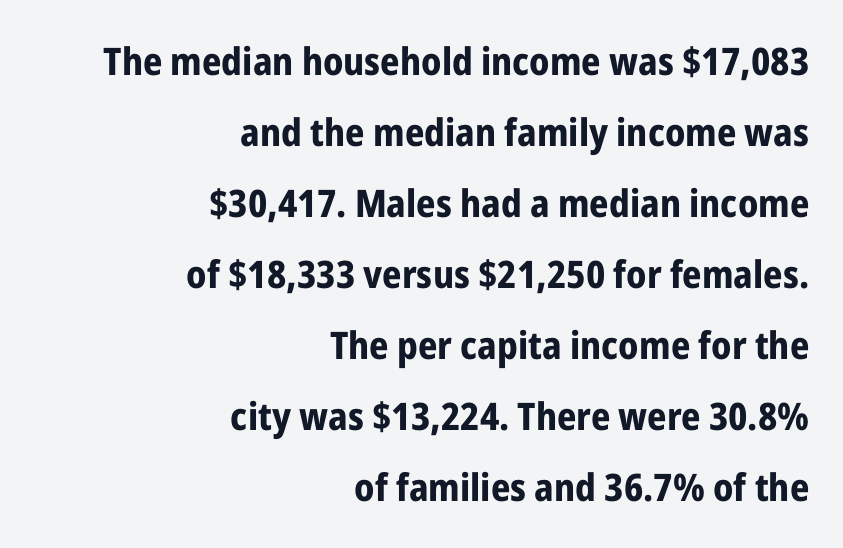
This rendering leaves character spacing at its baseline value. Notice how the stems are strictly vertical — no italics here. Right-aligned paragraph, ragged on the left. A full-strength bold gives these letters their thick strokes.
